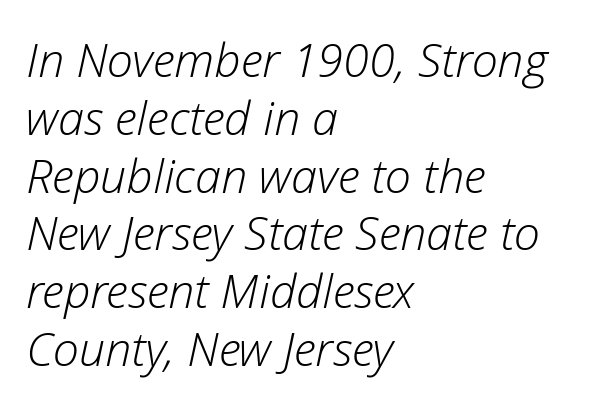
The image shows 47 px light type, italic (leaning right); set left-aligned, line spacing 1.23x, normal letter spacing, not underlined; low stroke contrast and a medium x-height.
